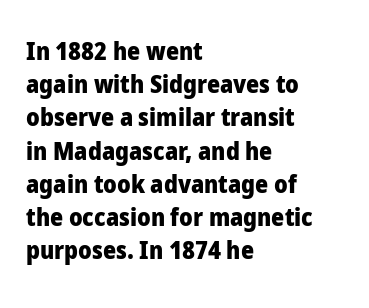
The image shows 25 px bold type, upright; set left-aligned, normal line spacing (1.33x), normal letter spacing, not underlined.
